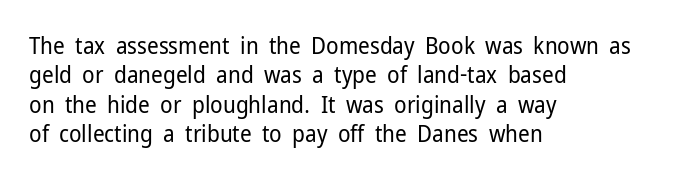
Q: Is the text bold? A: No.
Q: Is the text italic (slanted)? A: No, it is upright.
Q: Is the text underlined? A: No.
Q: How is the paragraph aligned? A: Left-aligned.
Q: Is the spacing between letters normal or unusually wide? A: Normal.
Q: Is the spacing between lines tight, normal or loose? A: Normal.
